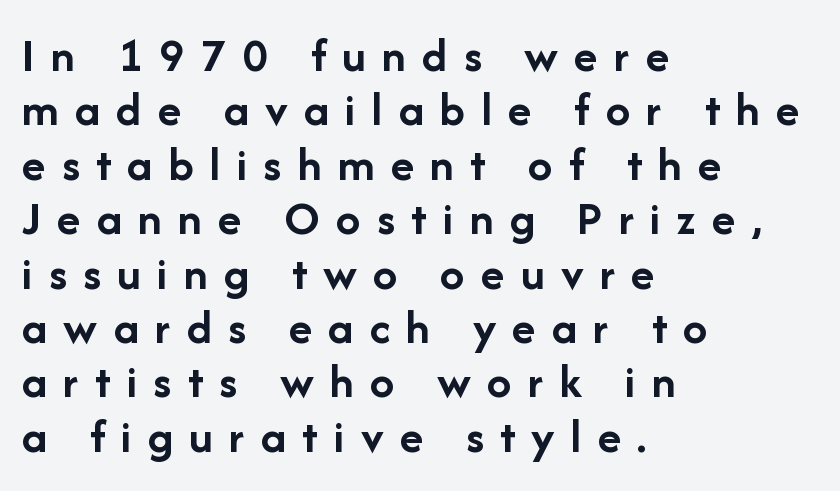
{"serif": "no", "italic": "no", "bold": "yes", "weight": "semibold", "width": "normal", "stroke_contrast": "low", "x_height": "medium", "monospaced": "no", "underline": "no", "align": "left", "line_spacing": "tight", "line_spacing_ratio": 1.11, "letter_spacing": "wide", "letter_spacing_em": 0.33, "glyph_px": 49}
